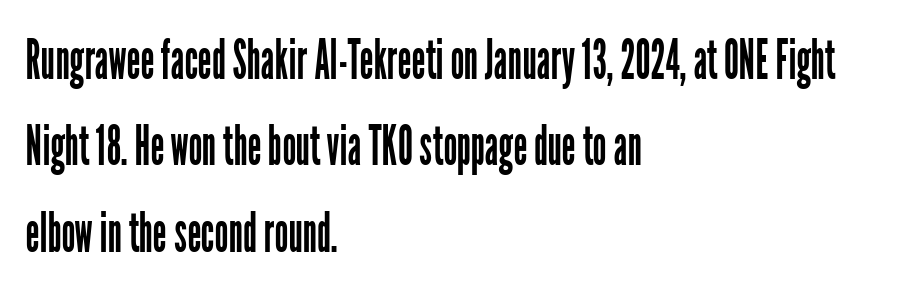
{"serif": "no", "italic": "no", "bold": "no", "weight": "regular", "width": "condensed", "stroke_contrast": "low", "x_height": "medium", "monospaced": "no", "underline": "no", "align": "left", "line_spacing": "normal", "line_spacing_ratio": 1.57, "letter_spacing": "normal", "letter_spacing_em": 0.0, "glyph_px": 55}
